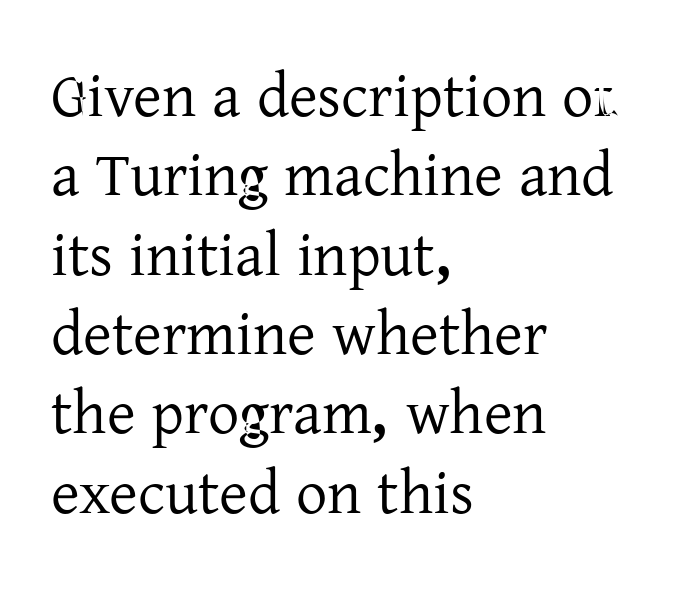
Q: Is the text italic (slanted)? A: No, it is upright.
Q: Is the typeface a serif or a sans-serif typeface? A: Serif.
Q: Is the text underlined? A: No.
Q: How is the paragraph aligned? A: Left-aligned.
Q: Is the spacing between letters normal or unusually wide? A: Normal.
Q: Is the spacing between lines tight, normal or loose? A: Normal.
Q: Width (condensed, normal, or wide)? A: Normal.
Q: Stroke contrast? A: Low.
Q: x-height? A: Medium.
Q: Monospaced? A: No.
